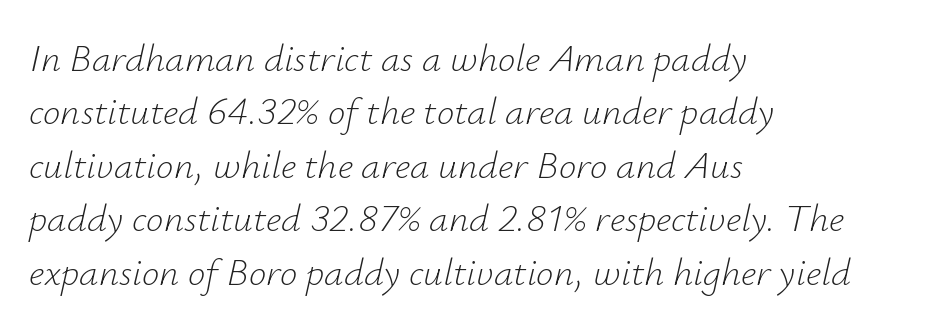
Q: Is the text bold? A: No.
Q: Is the text italic (slanted)? A: Yes, it leans right by about 12 degrees.
Q: Is the text underlined? A: No.
Q: How is the paragraph aligned? A: Left-aligned.
Q: Is the spacing between letters normal or unusually wide? A: Normal.
Q: Is the spacing between lines tight, normal or loose? A: Normal.
Q: Width (condensed, normal, or wide)? A: Normal.
Q: Stroke contrast? A: Low.
Q: x-height? A: Small.
Q: Monospaced? A: No.
